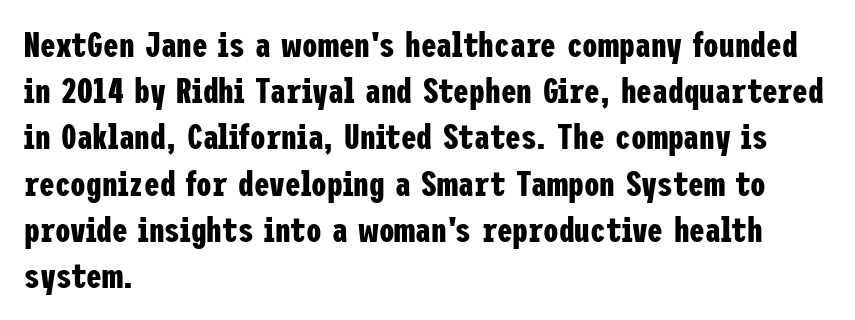
Summary of vertical rhythm: regular, with standard interline spacing. Do the letters lean? They stand straight. Standard letterfit; no display-style spreading of the glyphs. Words float on clear page, feet unadorned.
